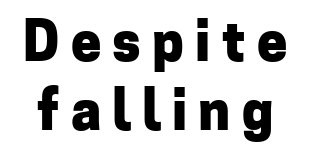
{"serif": "no", "italic": "no", "bold": "yes", "weight": "heavy", "width": "normal", "stroke_contrast": "low", "x_height": "medium", "monospaced": "no", "underline": "no", "line_spacing": "normal", "line_spacing_ratio": 1.28, "letter_spacing": "wide", "letter_spacing_em": 0.21, "glyph_px": 54}
